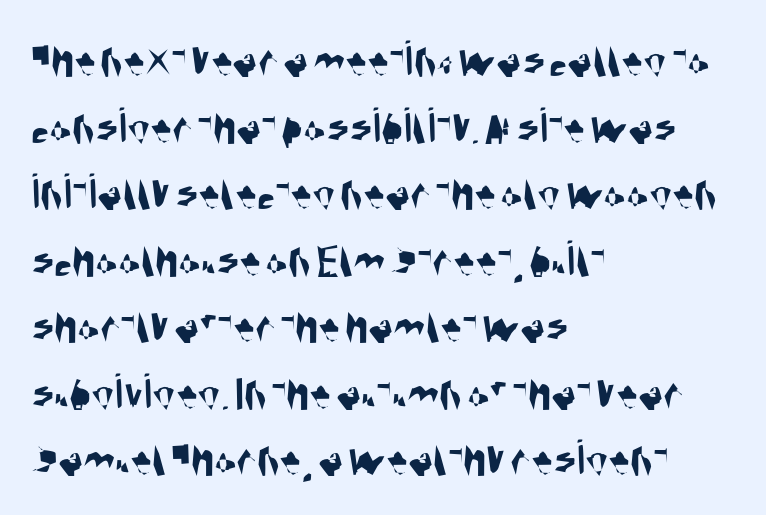
{"serif": "no", "width": "condensed", "stroke_contrast": "medium", "x_height": "large", "monospaced": "no", "underline": "no", "align": "left", "line_spacing": "normal", "line_spacing_ratio": 1.28, "letter_spacing": "normal", "letter_spacing_em": 0.0, "glyph_px": 52}
